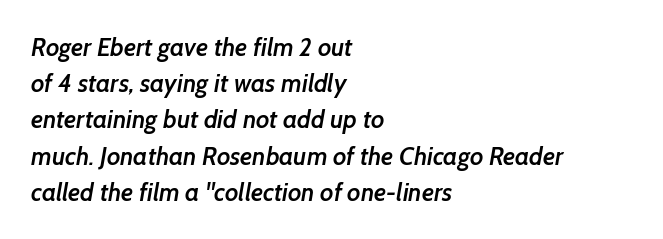
The image shows 25 px text type; set left-aligned, normal line spacing (1.45x), normal letter spacing, not underlined.
